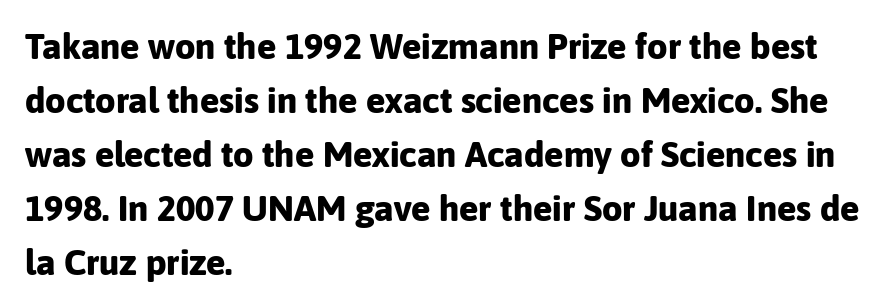
{"serif": "no", "italic": "no", "bold": "yes", "weight": "bold", "width": "normal", "stroke_contrast": "low", "x_height": "medium", "monospaced": "no", "underline": "no", "align": "left", "line_spacing": "normal", "line_spacing_ratio": 1.5, "letter_spacing": "normal", "letter_spacing_em": 0.0, "glyph_px": 36}
